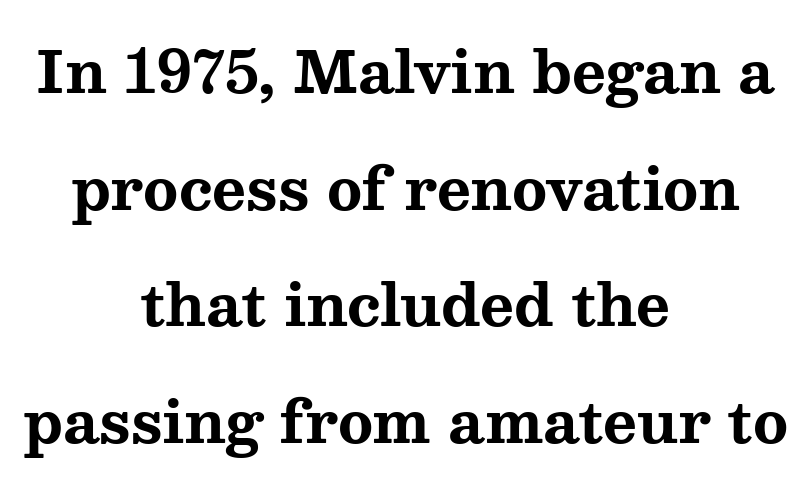
The image shows 58 px bold, wide serif type, upright; set centered, loose line spacing (2.01x), normal letter spacing, not underlined; medium stroke contrast and a medium x-height.
